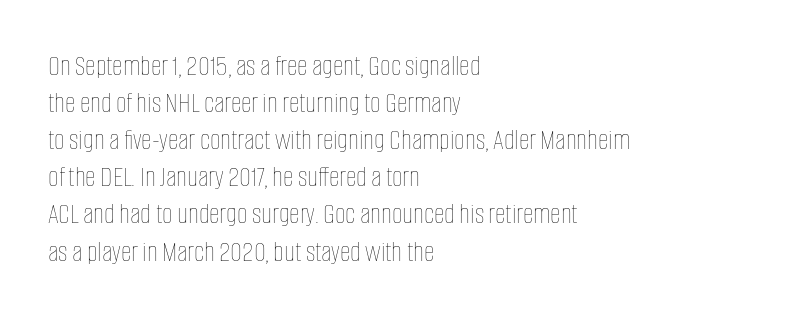
{"italic": "no", "bold": "no", "weight": "thin", "width": "condensed", "stroke_contrast": "low", "x_height": "large", "monospaced": "no", "underline": "no", "align": "left", "line_spacing": "normal", "line_spacing_ratio": 1.28, "letter_spacing": "normal", "letter_spacing_em": 0.0, "glyph_px": 29}
